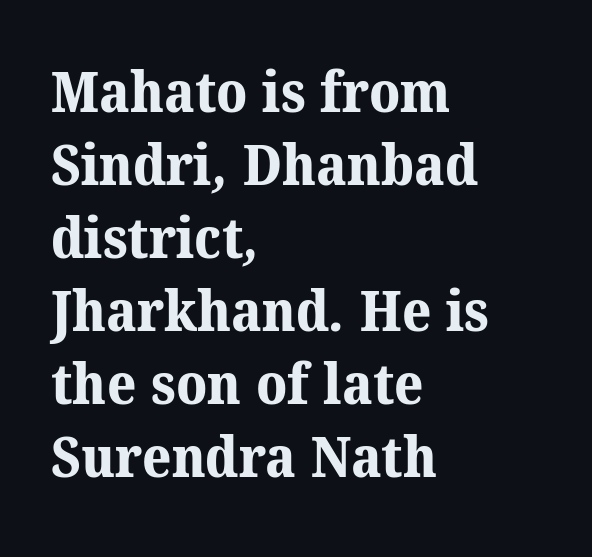
Q: Is the text bold? A: Yes.
Q: Is the typeface a serif or a sans-serif typeface? A: Serif.
Q: Is the text underlined? A: No.
Q: How is the paragraph aligned? A: Left-aligned.
Q: Is the spacing between letters normal or unusually wide? A: Normal.
Q: Is the spacing between lines tight, normal or loose? A: Normal.
Q: Width (condensed, normal, or wide)? A: Normal.
Q: Stroke contrast? A: Medium.
Q: x-height? A: Medium.
Q: Monospaced? A: No.
